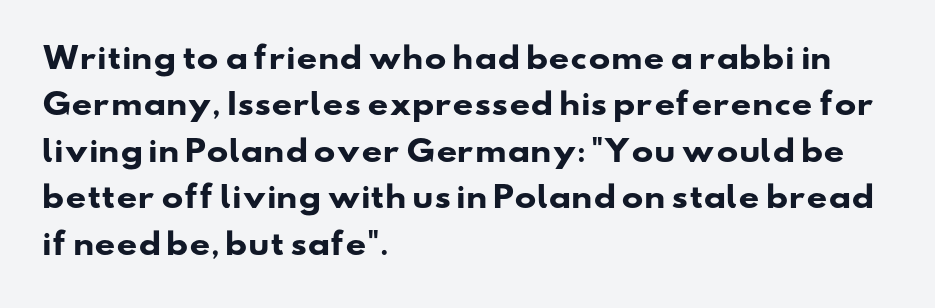
Q: Is the text bold? A: Yes.
Q: Is the typeface a serif or a sans-serif typeface? A: Sans-serif.
Q: Is the text underlined? A: No.
Q: How is the paragraph aligned? A: Left-aligned.
Q: Is the spacing between letters normal or unusually wide? A: Normal.
Q: Is the spacing between lines tight, normal or loose? A: Normal.
Q: Width (condensed, normal, or wide)? A: Wide.
Q: Stroke contrast? A: Low.
Q: x-height? A: Small.
Q: Monospaced? A: No.
